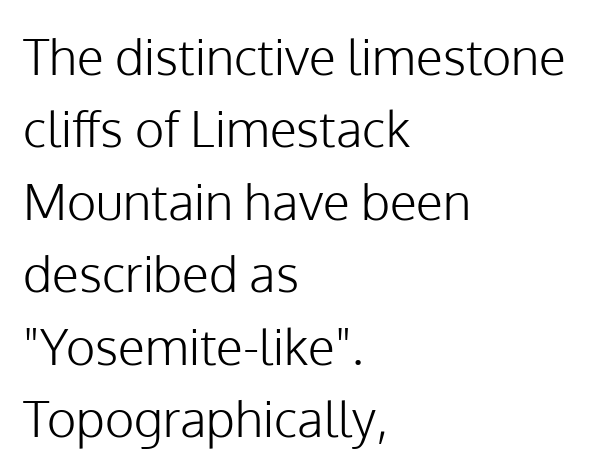
A roman cut, with each character standing at attention. You can tell from the bare stems that sans-serif type was used. Every row of glyphs begins at an identical x-position on the left. This sample keeps an unexceptional amount of space between lines.
